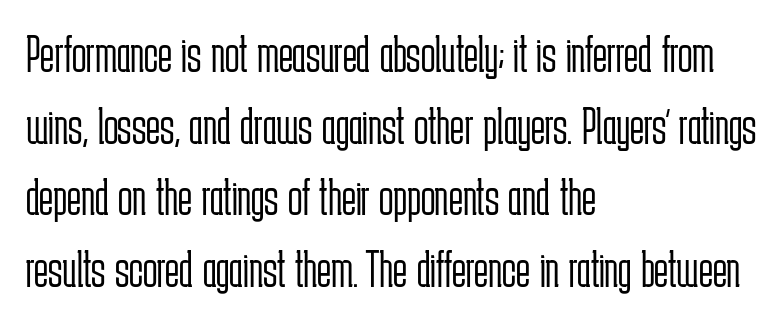
The image shows 53 px light, condensed sans-serif type, upright; set left-aligned, normal line spacing (1.35x), normal letter spacing, not underlined; low stroke contrast and a medium x-height.
